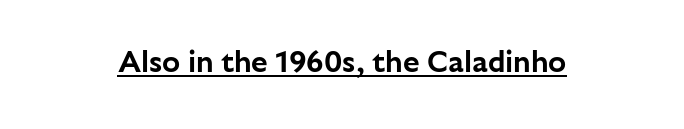
{"serif": "no", "italic": "no", "width": "normal", "stroke_contrast": "low", "x_height": "medium", "monospaced": "no", "underline": "yes", "letter_spacing": "normal", "letter_spacing_em": 0.0, "glyph_px": 30}
